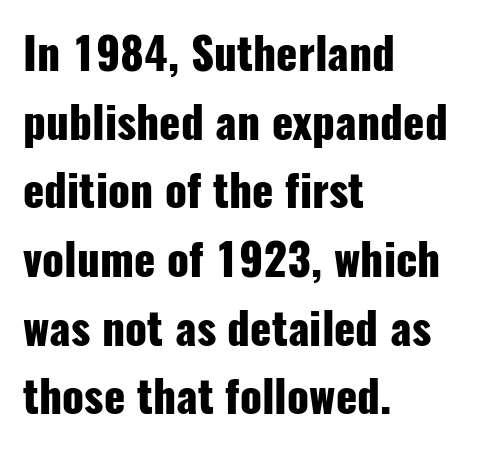
No feet cap the strokes, marking this as sans-serif type. The typesetting leans heavy: a genuine bold. The space directly below the letters is spotless. Tracking here is standard; glyphs follow each other at the usual distance. Here the designer chose a conventional face with non-uniform glyph widths. Casual observation: everything's shoved over to the left.
